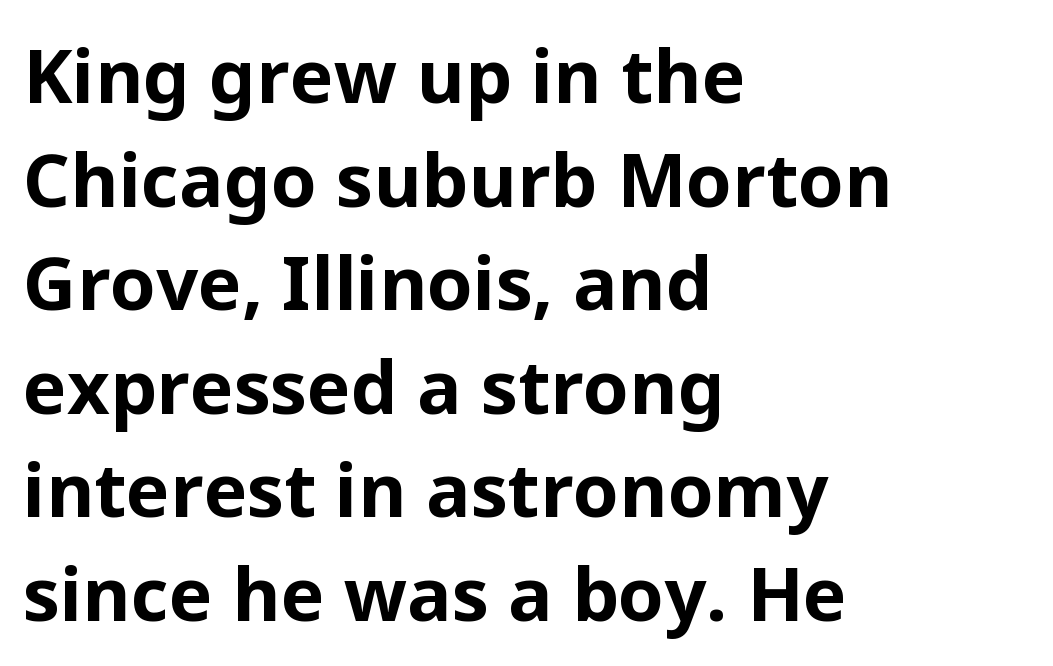
{"serif": "no", "italic": "no", "bold": "yes", "weight": "bold", "width": "normal", "stroke_contrast": "low", "x_height": "medium", "monospaced": "no", "underline": "no", "align": "left", "line_spacing": "normal", "line_spacing_ratio": 1.4, "letter_spacing": "normal", "letter_spacing_em": 0.0, "glyph_px": 74}
